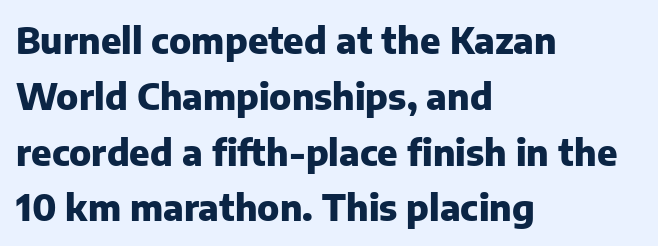
The face used here has the dense, thick strokes of a bold. Reading down the block, your eye returns to a fixed left position each line. A normal amount of white space separates one row of letters from the next. Examine the stroke ends and you'll find no serifs.
